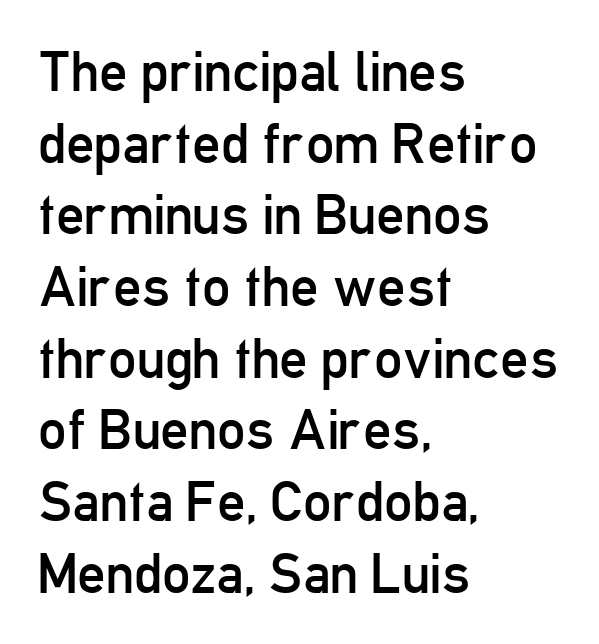
Q: Is the text bold? A: No.
Q: Is the text italic (slanted)? A: No, it is upright.
Q: Is the typeface a serif or a sans-serif typeface? A: Sans-serif.
Q: Is the text underlined? A: No.
Q: How is the paragraph aligned? A: Left-aligned.
Q: Is the spacing between letters normal or unusually wide? A: Normal.
Q: Is the spacing between lines tight, normal or loose? A: Normal.
Q: Width (condensed, normal, or wide)? A: Condensed.
Q: Stroke contrast? A: Low.
Q: x-height? A: Medium.
Q: Monospaced? A: No.
